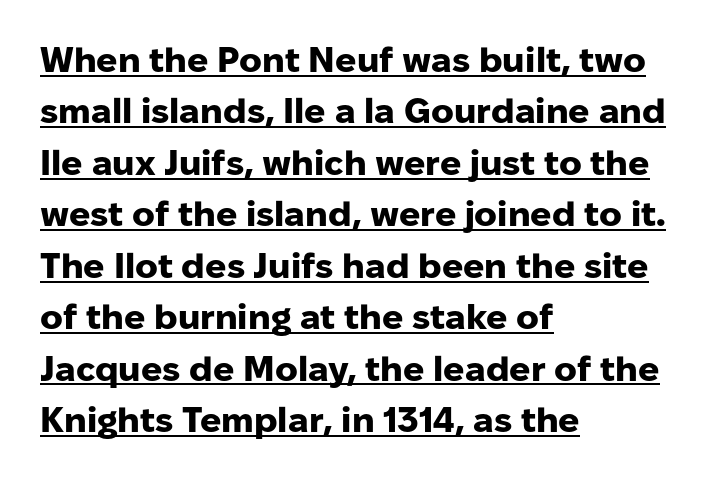
Chunky letters — that's bold for sure. Font category for this specimen: sans-serif. The horizontal fit of the characters is conventional and even. Spacing verdict: proportional, widths tailored to each character.
